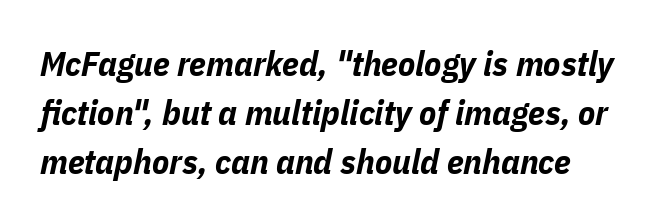
The specimen omits any rule beneath the text block's lines. The letters sit at their default tracking, neither squeezed nor spread. The rendering applies a slant to the glyphs. The passage shown stacks its lines at a standard gap.
